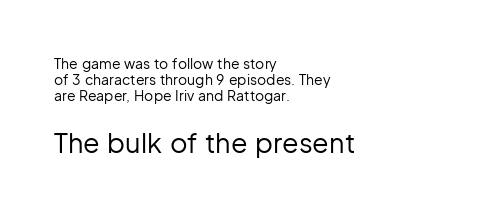
The image shows 27 px text type, upright; set left-aligned, line spacing 1.16x, normal letter spacing, not underlined; the second (bottom) block is 1.93x larger.
